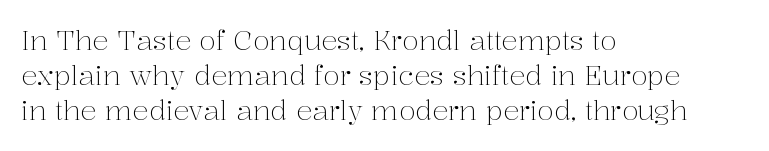
Style check: upright. Plain, unruled lines of type. The paragraph has a hard left edge and a soft right edge. This rendering leaves character spacing at its baseline value. A typesetter would call this leading conventional body-copy spacing. These glyphs show unthickened strokes, regular width or finer.
